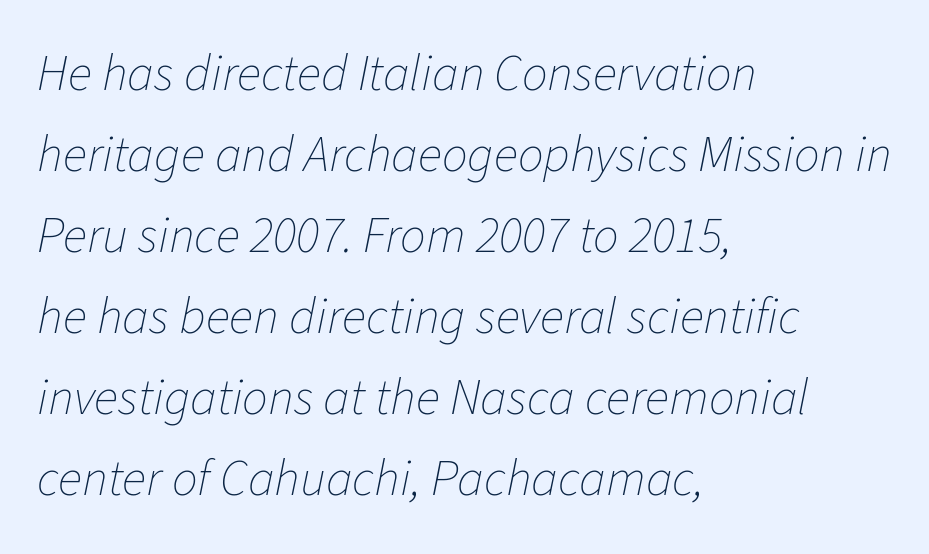
Q: Is the text bold? A: No.
Q: Is the text italic (slanted)? A: Yes, it leans right by about 11 degrees.
Q: Is the text underlined? A: No.
Q: How is the paragraph aligned? A: Left-aligned.
Q: Is the spacing between letters normal or unusually wide? A: Normal.
Q: Is the spacing between lines tight, normal or loose? A: Normal.
Q: Width (condensed, normal, or wide)? A: Normal.
Q: Stroke contrast? A: Low.
Q: x-height? A: Medium.
Q: Monospaced? A: No.
